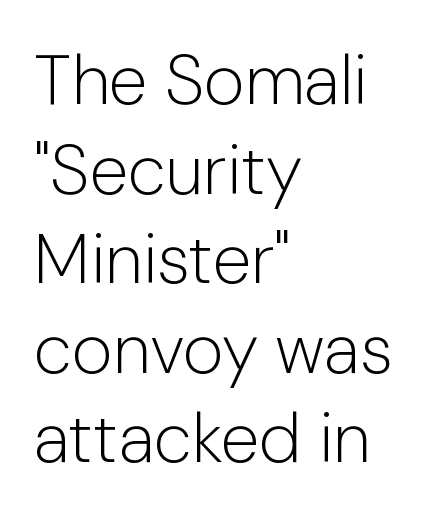
{"serif": "no", "italic": "no", "bold": "no", "weight": "light", "width": "normal", "stroke_contrast": "low", "x_height": "medium", "monospaced": "no", "underline": "no", "align": "left", "line_spacing": "normal", "line_spacing_ratio": 1.28, "letter_spacing": "normal", "letter_spacing_em": 0.0, "glyph_px": 70}
